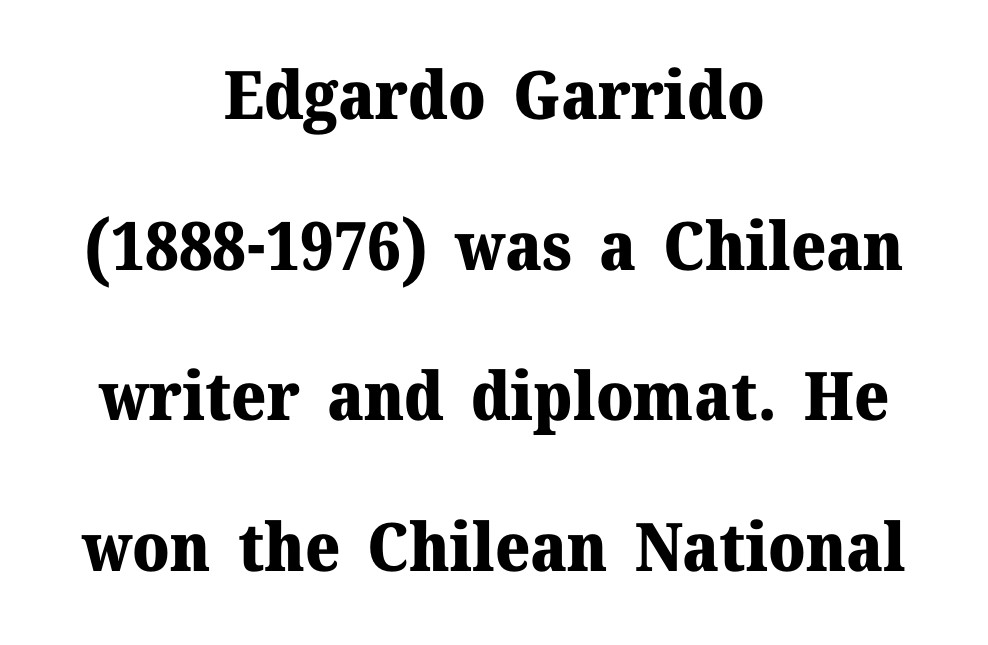
The image shows 67 px heavy serif type, upright; set centered, loose line spacing (2.25x), normal letter spacing, not underlined; medium stroke contrast and a medium x-height.
